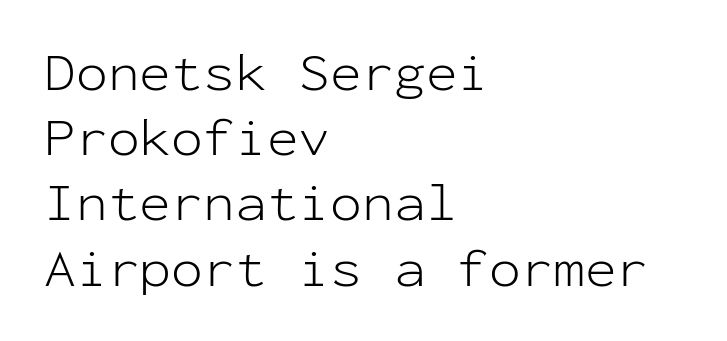
Q: Is the text bold? A: No.
Q: Is the text italic (slanted)? A: No, it is upright.
Q: Is the typeface a serif or a sans-serif typeface? A: Sans-serif.
Q: Is the text underlined? A: No.
Q: How is the paragraph aligned? A: Left-aligned.
Q: Is the spacing between letters normal or unusually wide? A: Normal.
Q: Width (condensed, normal, or wide)? A: Normal.
Q: Stroke contrast? A: Low.
Q: x-height? A: Medium.
Q: Monospaced? A: Yes.
